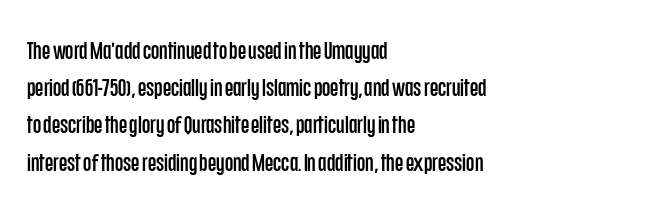
{"italic": "no", "underline": "no", "align": "left", "line_spacing": "normal", "line_spacing_ratio": 1.55, "letter_spacing": "normal", "letter_spacing_em": 0.0, "glyph_px": 24}
